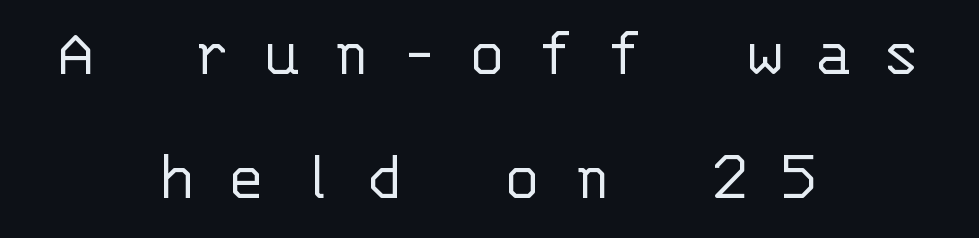
Glyph-to-glyph distance is far greater than everyday printed text. A typesetter would label this face a sans. Every character sits straight up, as roman type does. Is the type heavy? It reads as light-to-regular instead. Note the uniform advance width — an 'i' takes as much space as an 'm'.
